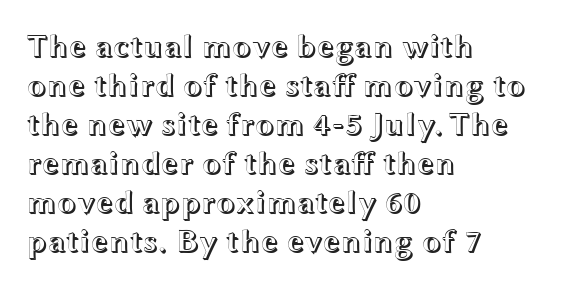
{"italic": "no", "width": "wide", "x_height": "medium", "monospaced": "no", "underline": "no", "align": "left", "line_spacing_ratio": 1.22, "letter_spacing": "normal", "letter_spacing_em": 0.0, "glyph_px": 32}
